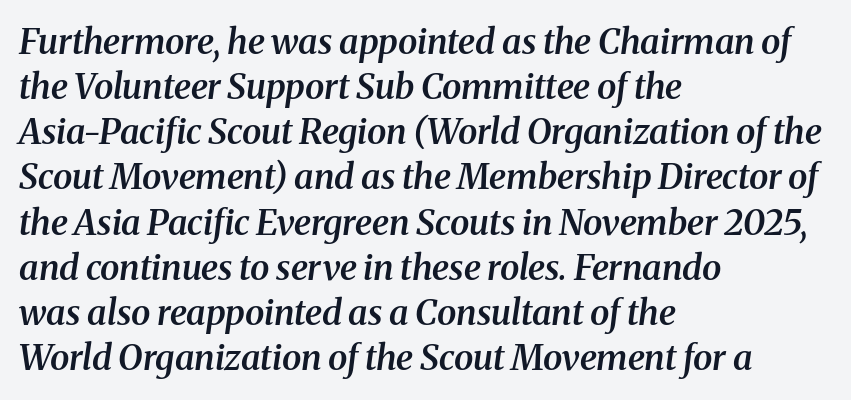
Q: Is the text bold? A: Semi-bold.
Q: Is the text italic (slanted)? A: Yes, it leans right by about 8 degrees.
Q: Is the typeface a serif or a sans-serif typeface? A: Serif.
Q: Is the text underlined? A: No.
Q: How is the paragraph aligned? A: Left-aligned.
Q: Is the spacing between letters normal or unusually wide? A: Normal.
Q: Is the spacing between lines tight, normal or loose? A: Normal.
Q: Width (condensed, normal, or wide)? A: Normal.
Q: Stroke contrast? A: Medium.
Q: x-height? A: Medium.
Q: Monospaced? A: No.
